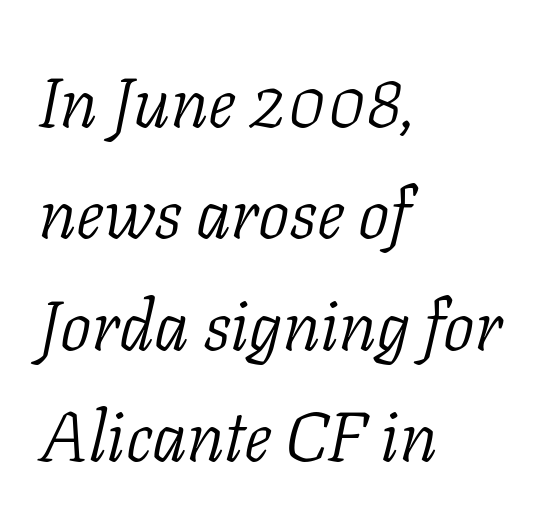
The passage shown leans; its letterforms are oblique. Bare-footed words on every line. The weight would be labelled regular, book, light, or lighter still. Is this a fixed-width face? No — the glyphs have proportional, varying widths.
